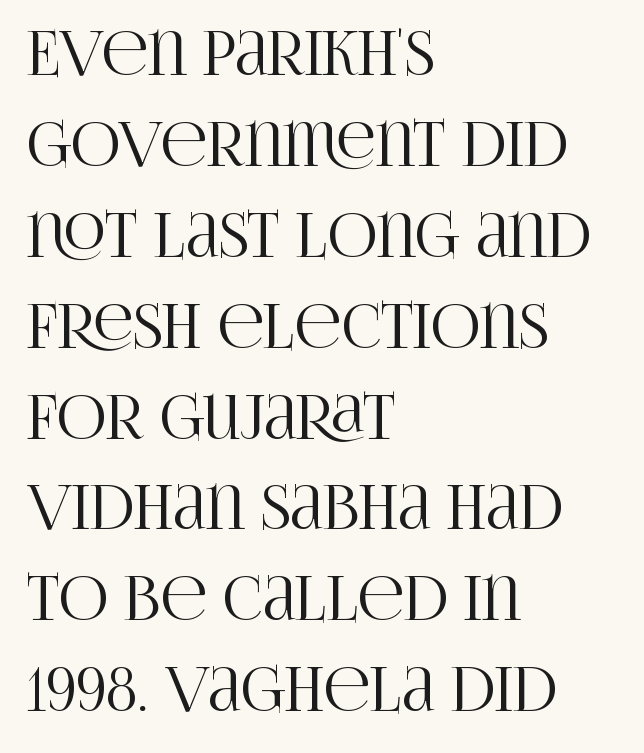
Q: Is the text italic (slanted)? A: No, it is upright.
Q: Is the typeface a serif or a sans-serif typeface? A: Serif.
Q: Is the text underlined? A: No.
Q: How is the paragraph aligned? A: Left-aligned.
Q: Is the spacing between letters normal or unusually wide? A: Normal.
Q: Is the spacing between lines tight, normal or loose? A: Normal.
Q: Width (condensed, normal, or wide)? A: Condensed.
Q: Stroke contrast? A: High.
Q: x-height? A: Large.
Q: Monospaced? A: No.
